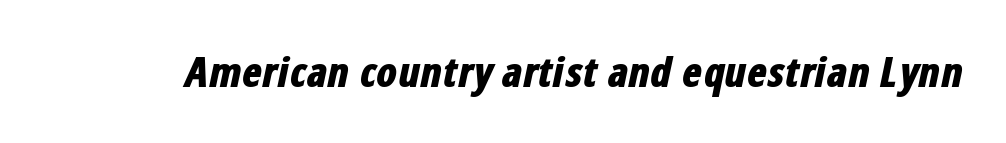
{"italic": "yes", "lean": "right", "slant_degrees": 12, "bold": "yes", "weight": "bold", "width": "condensed", "stroke_contrast": "low", "x_height": "medium", "monospaced": "no", "underline": "no", "letter_spacing": "normal", "letter_spacing_em": 0.0, "glyph_px": 41}
